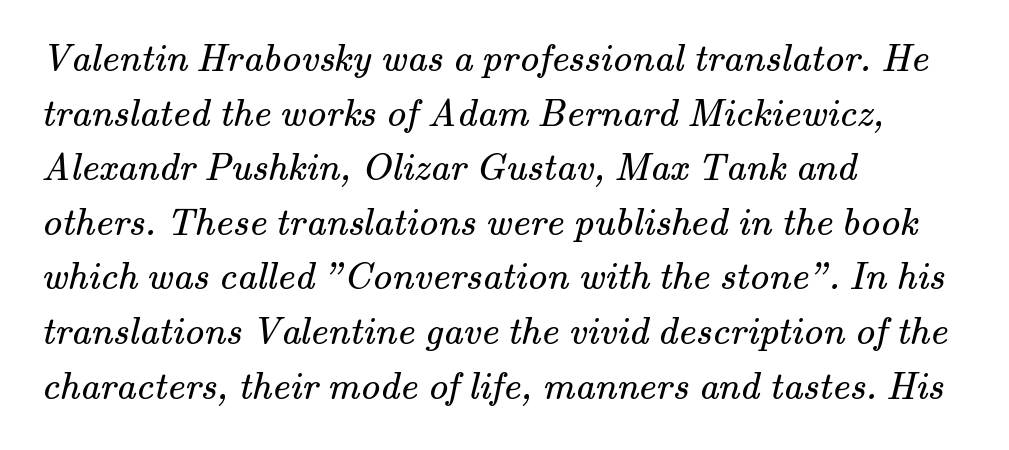
{"serif": "yes", "bold": "no", "weight": "regular", "width": "normal", "stroke_contrast": "medium", "x_height": "small", "monospaced": "no", "underline": "no", "align": "left", "line_spacing": "normal", "line_spacing_ratio": 1.4, "letter_spacing": "normal", "letter_spacing_em": 0.0, "glyph_px": 39}
